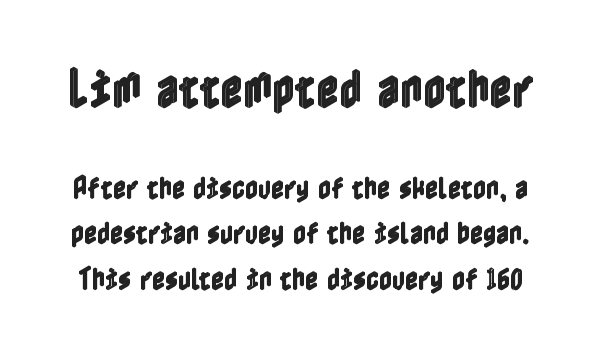
{"italic": "no", "width": "condensed", "x_height": "medium", "underline": "no", "line_spacing_ratio": 1.83, "letter_spacing": "normal", "letter_spacing_em": 0.0, "larger_block": "first", "size_ratio": 1.76, "glyph_px": 44}
